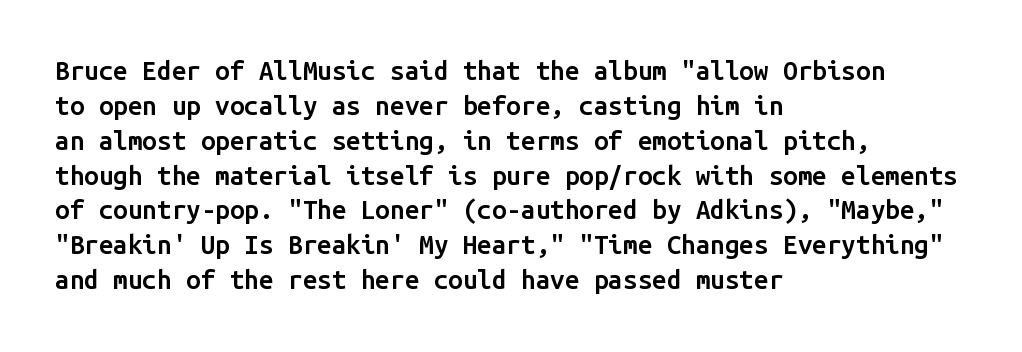
Q: Is the text bold? A: Semi-bold.
Q: Is the text italic (slanted)? A: No, it is upright.
Q: Is the text underlined? A: No.
Q: How is the paragraph aligned? A: Left-aligned.
Q: Is the spacing between letters normal or unusually wide? A: Normal.
Q: Is the spacing between lines tight, normal or loose? A: Normal.
